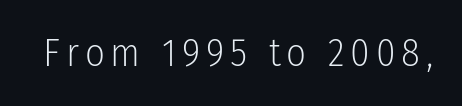
Q: Is the text bold? A: No.
Q: Is the text italic (slanted)? A: No, it is upright.
Q: Is the typeface a serif or a sans-serif typeface? A: Sans-serif.
Q: Is the text underlined? A: No.
Q: Width (condensed, normal, or wide)? A: Condensed.
Q: Stroke contrast? A: Low.
Q: x-height? A: Medium.
Q: Monospaced? A: No.
